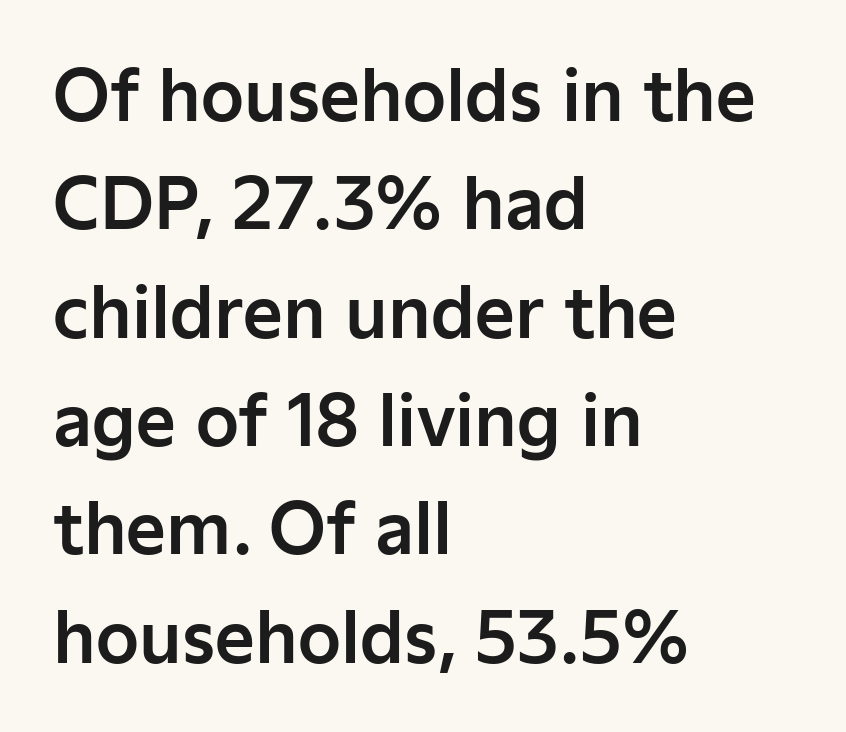
{"serif": "no", "italic": "no", "width": "normal", "stroke_contrast": "low", "x_height": "medium", "monospaced": "no", "underline": "no", "align": "left", "line_spacing": "normal", "line_spacing_ratio": 1.57, "letter_spacing": "normal", "letter_spacing_em": 0.0, "glyph_px": 69}
